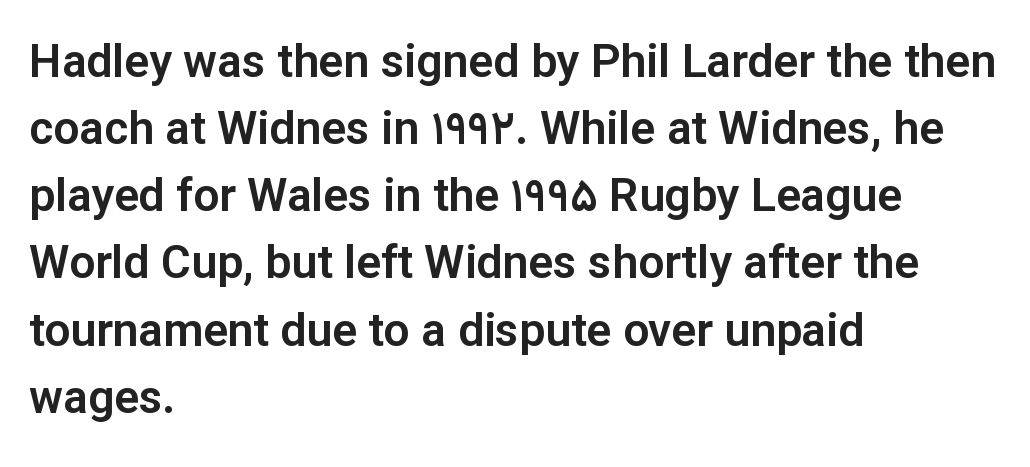
The image shows 46 px sans-serif type, upright; set left-aligned, normal line spacing (1.46x), normal letter spacing, not underlined; low stroke contrast and a medium x-height.
